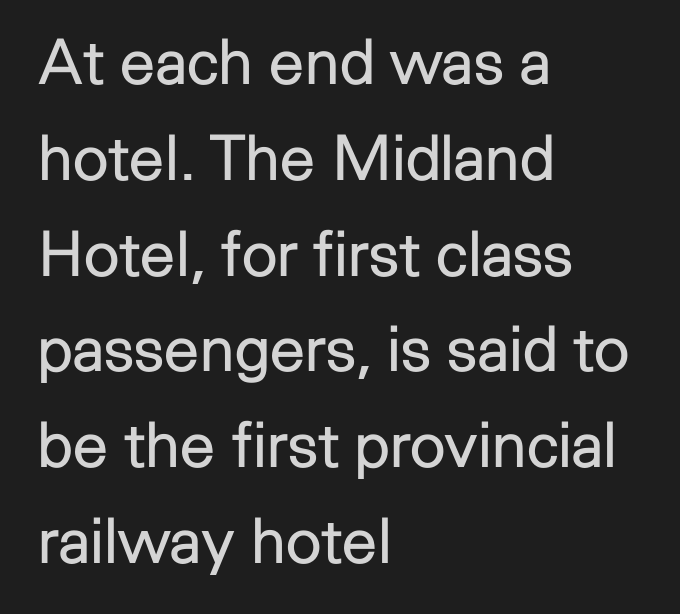
Q: Is the text bold? A: No.
Q: Is the text italic (slanted)? A: No, it is upright.
Q: Is the typeface a serif or a sans-serif typeface? A: Sans-serif.
Q: Is the text underlined? A: No.
Q: How is the paragraph aligned? A: Left-aligned.
Q: Is the spacing between letters normal or unusually wide? A: Normal.
Q: Is the spacing between lines tight, normal or loose? A: Normal.
Q: Width (condensed, normal, or wide)? A: Normal.
Q: Stroke contrast? A: Low.
Q: x-height? A: Medium.
Q: Monospaced? A: No.
